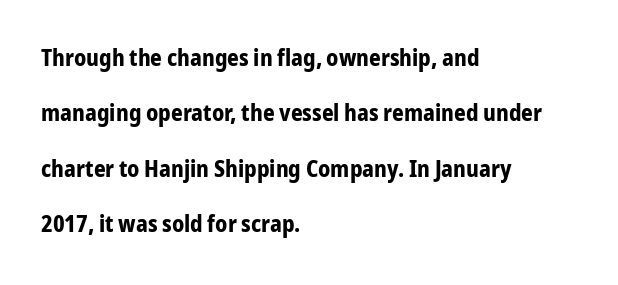
Here the glyphs are tracked normally, forming tight word shapes. Summary of vertical rhythm: relaxed, with wide interline spacing. The lines in this sample share a left origin and differ only in where they stop. Every character sits straight up, as roman type does. You'd pick this weight for a headline — it's a proper bold.
